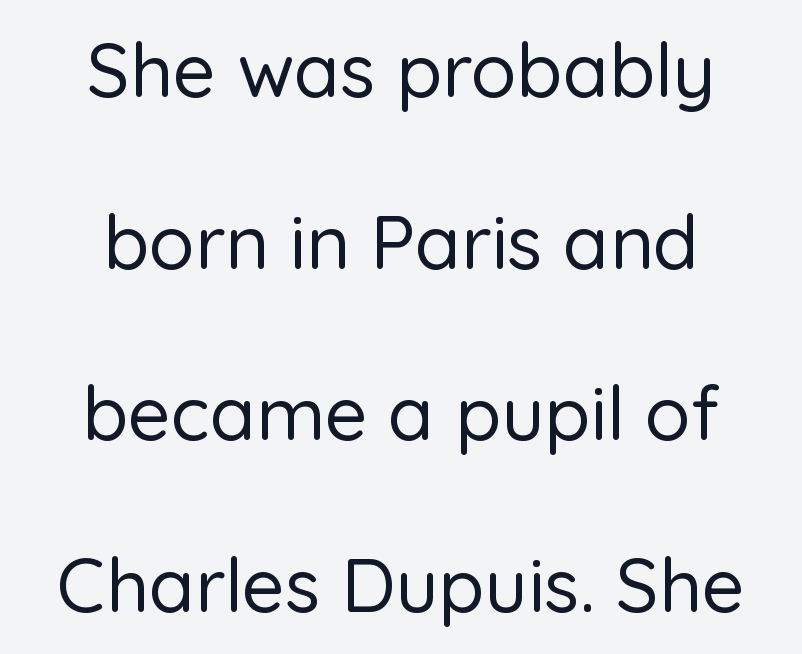
The vertical gap from one line to the next is large. This rendering leaves character spacing at its baseline value. The passage is arranged like a title page — every line centered. Letters rest on an invisible, unmarked baseline. Are there feet on the stems? There aren't — it's a sans.
